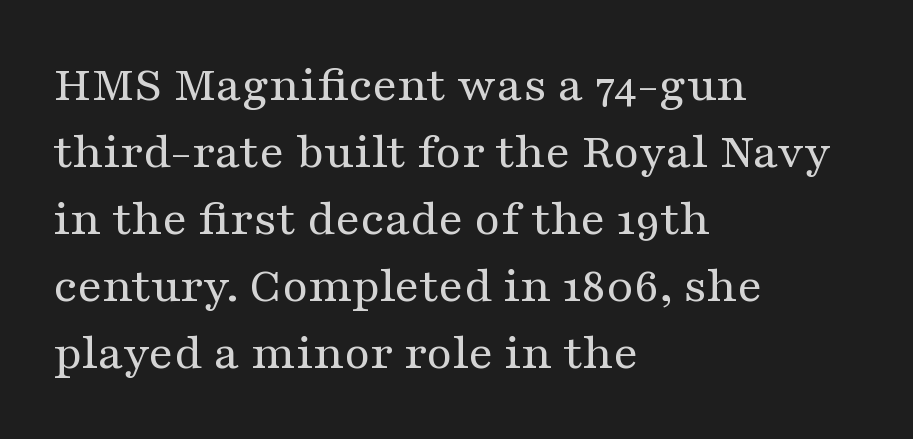
Regarding serifs, this sample has them. Stems and bowls with no extra thickness — not bold. Italic: no, the glyphs are upright roman. The passage shown is typed in a proportional face where columns would drift. The leading is moderate, giving the passage an even texture. A clean baseline with only descenders dipping below it.
